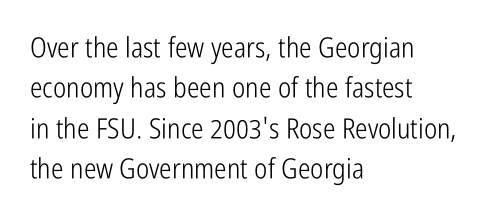
Ascenders rise straight up at ninety degrees. Horizontally, the lines are justified to the leading edge only. The passage shown is typed in a proportional face where columns would drift. Rows of type keep a routine distance in the vertical direction.
